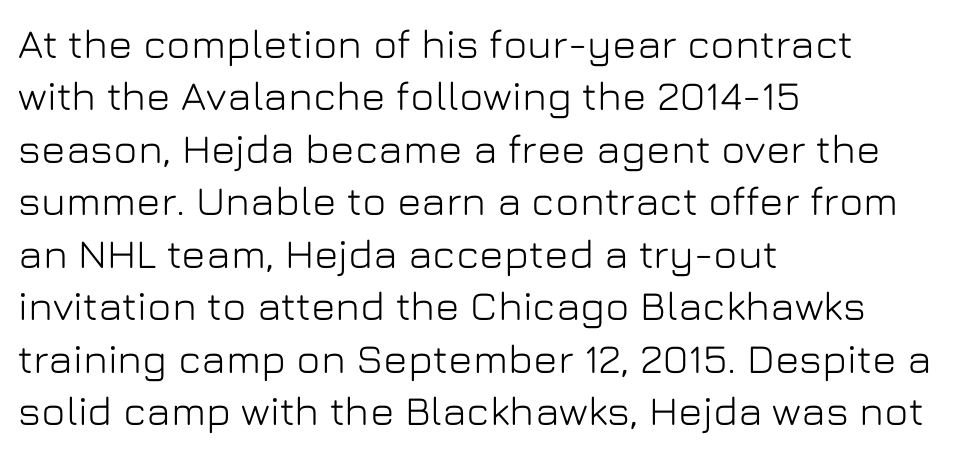
Normally led — the rows are evenly, conventionally spaced. The typeface chosen for these lines omits serifs. This rendering features lettering with no underline. These lines are set flush left with a ragged right edge.
